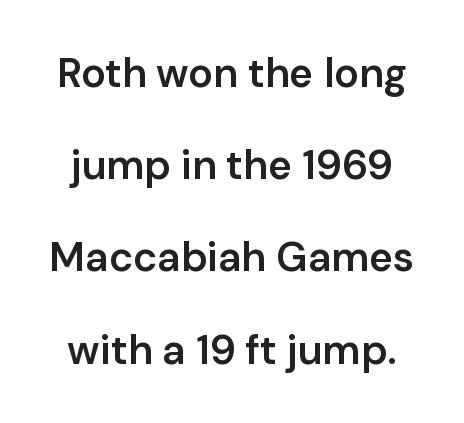
{"serif": "no", "italic": "no", "bold": "semi", "weight": "semibold", "width": "normal", "stroke_contrast": "low", "x_height": "medium", "monospaced": "no", "underline": "no", "line_spacing": "loose", "line_spacing_ratio": 2.25, "letter_spacing": "normal", "letter_spacing_em": 0.0, "glyph_px": 41}
